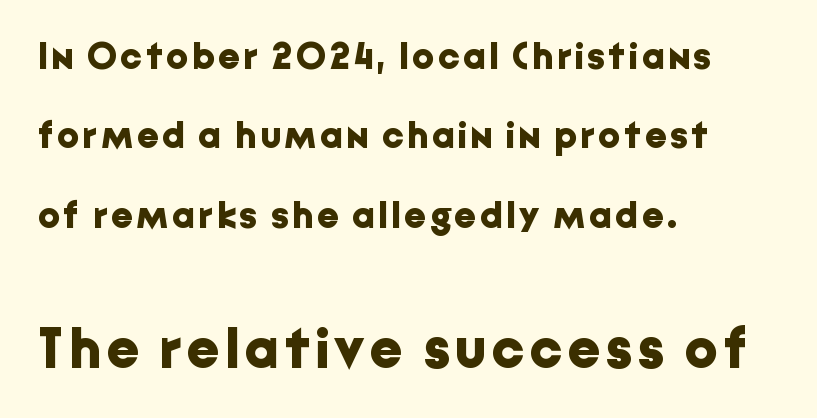
The image shows 57 px bold sans-serif type, upright; set left-aligned, loose line spacing (2.09x), not underlined; the second (bottom) block is 1.5x larger; low stroke contrast and a medium x-height.
